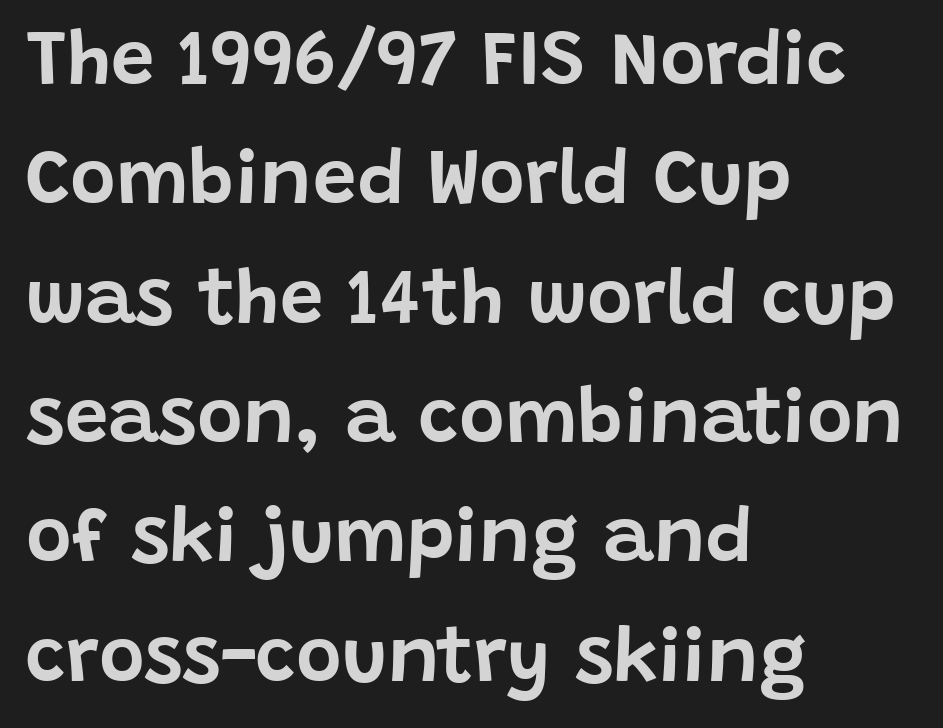
Q: Is the text italic (slanted)? A: No, it is upright.
Q: Is the typeface a serif or a sans-serif typeface? A: Sans-serif.
Q: Is the text underlined? A: No.
Q: How is the paragraph aligned? A: Left-aligned.
Q: Is the spacing between letters normal or unusually wide? A: Normal.
Q: Is the spacing between lines tight, normal or loose? A: Normal.
Q: Width (condensed, normal, or wide)? A: Normal.
Q: Stroke contrast? A: Low.
Q: x-height? A: Large.
Q: Monospaced? A: No.
